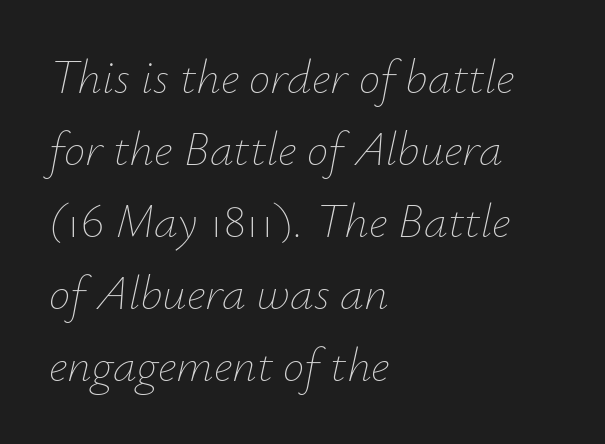
Q: Is the text bold? A: No.
Q: Is the text italic (slanted)? A: Yes, it leans right by about 12 degrees.
Q: Is the text underlined? A: No.
Q: How is the paragraph aligned? A: Left-aligned.
Q: Is the spacing between letters normal or unusually wide? A: Normal.
Q: Is the spacing between lines tight, normal or loose? A: Normal.
Q: Width (condensed, normal, or wide)? A: Normal.
Q: Stroke contrast? A: Low.
Q: x-height? A: Small.
Q: Monospaced? A: No.
